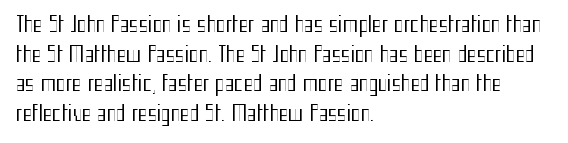
{"italic": "no", "bold": "no", "underline": "no", "align": "left", "line_spacing": "normal", "line_spacing_ratio": 1.48, "letter_spacing": "normal", "letter_spacing_em": 0.0, "glyph_px": 20}
